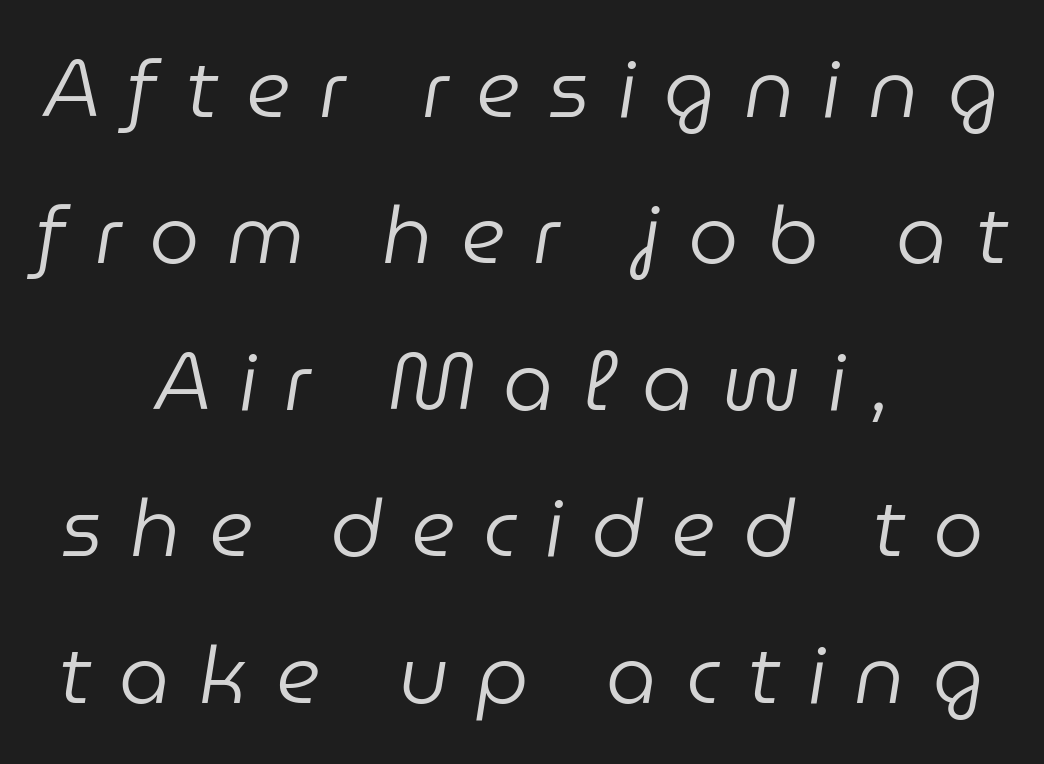
The image shows 80 px regular-weight type, italic (leaning right); set centered, line spacing 1.83x, unusually wide letter spacing (+0.35 em), not underlined; low stroke contrast and a medium x-height.
